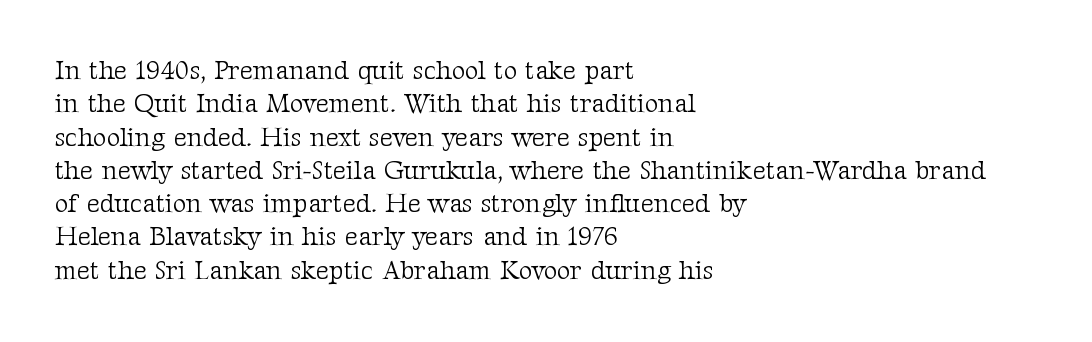
The image shows 26 px text type, upright; set left-aligned, normal line spacing (1.28x), normal letter spacing, not underlined.
